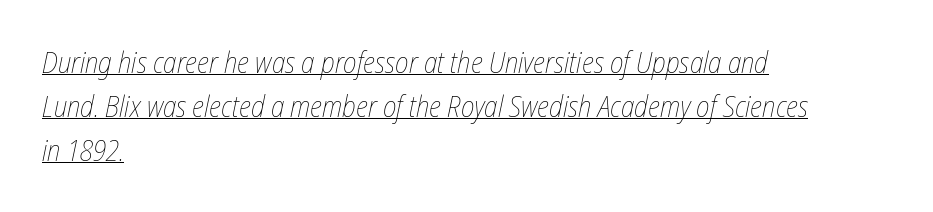
The image shows 29 px thin, condensed type, italic (leaning right); set left-aligned, normal line spacing (1.51x), normal letter spacing, underlined; low stroke contrast and a medium x-height.
